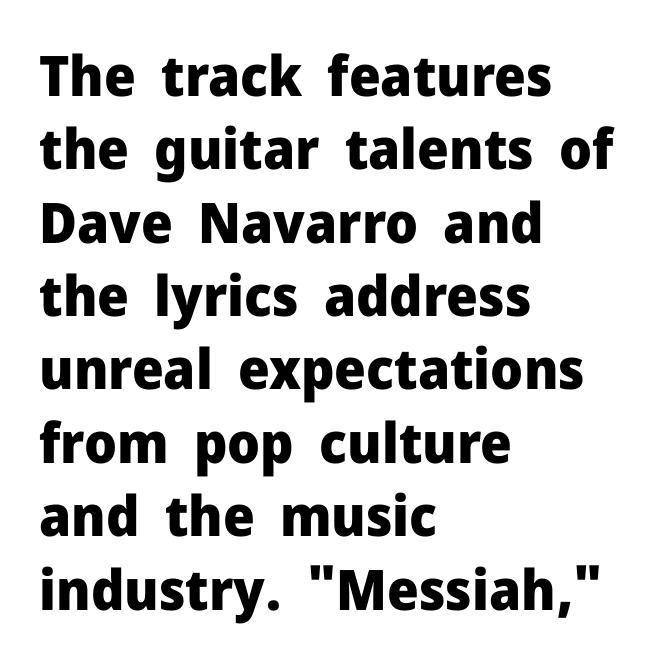
The image shows 56 px heavy sans-serif type, upright; set left-aligned, normal line spacing (1.31x), normal letter spacing, not underlined; low stroke contrast and a medium x-height.
